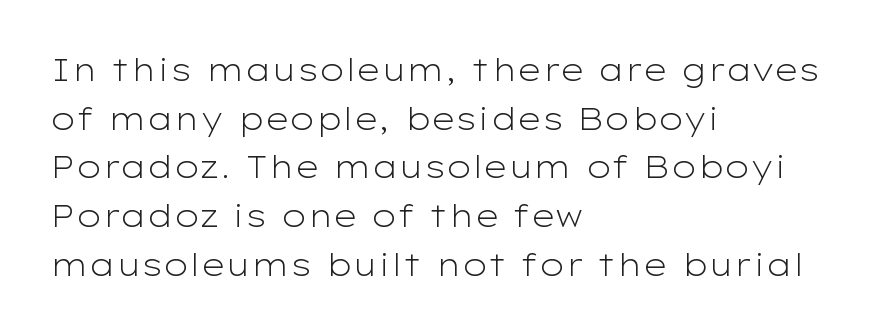
Q: Is the text bold? A: No.
Q: Is the text italic (slanted)? A: No, it is upright.
Q: Is the typeface a serif or a sans-serif typeface? A: Sans-serif.
Q: Is the text underlined? A: No.
Q: How is the paragraph aligned? A: Left-aligned.
Q: Is the spacing between letters normal or unusually wide? A: Normal.
Q: Is the spacing between lines tight, normal or loose? A: Normal.
Q: Width (condensed, normal, or wide)? A: Wide.
Q: Stroke contrast? A: Low.
Q: x-height? A: Medium.
Q: Monospaced? A: No.
